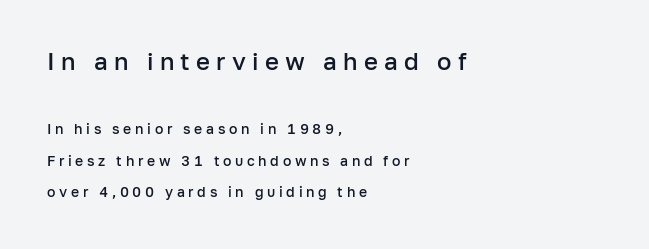
No word sits above an underline. This sample trades compactness for vertical openness between lines. A classic flush-left, rag-right setting is used for this passage. Compared with an ordinary text face, these strokes are moderately heavier — a semibold. If you drew a line through each stem, it would be perfectly vertical. The gaps between neighbouring characters are conspicuously large.
